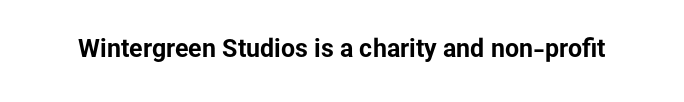
{"italic": "no", "bold": "yes", "underline": "no", "letter_spacing": "normal", "letter_spacing_em": 0.0, "glyph_px": 25}
